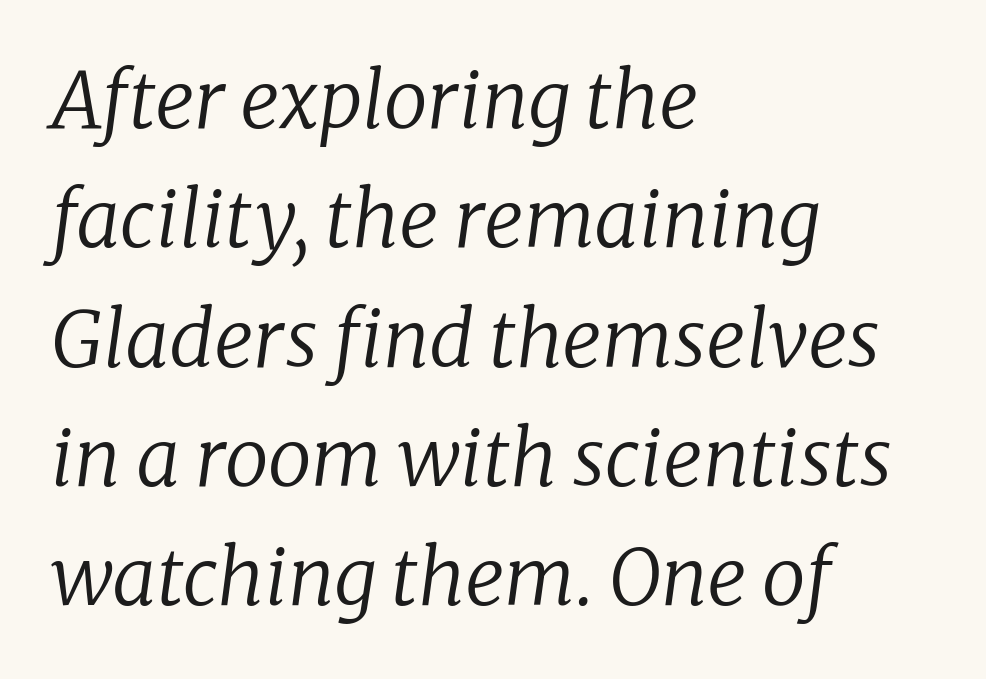
The image shows 78 px regular-weight serif type, italic (leaning right); set left-aligned, normal line spacing (1.53x), normal letter spacing, not underlined; low stroke contrast and a medium x-height.
